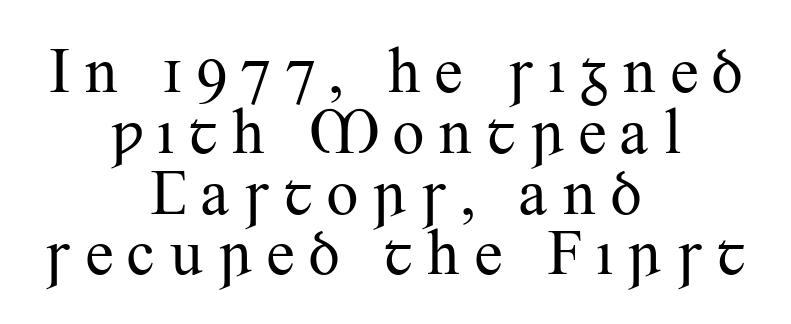
No chunkiness to these letters — they're not bold. The type family on display is of the serif kind. Alignment: centered. Proportional: the letters do not fall into vertical columns. This block would grow much taller if given ordinary leading; it's compressed now. The baseline area is clear.
